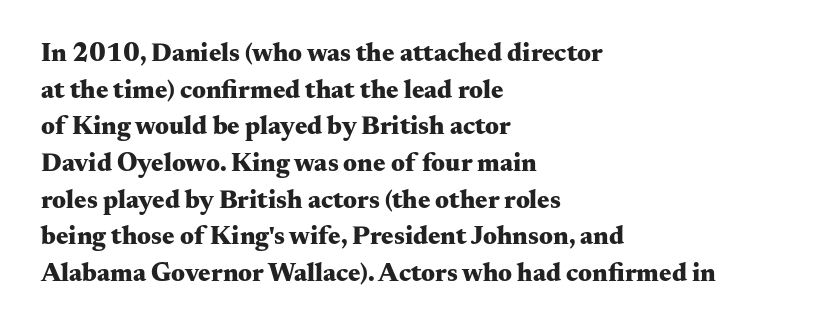
Caption: multi-line text, flush left, ragged right. Look at the tracking — it's just the regular setting, nothing added. Upright lettering throughout. The passage shown is emphatically bold. The passage shown is not underscored anywhere.
